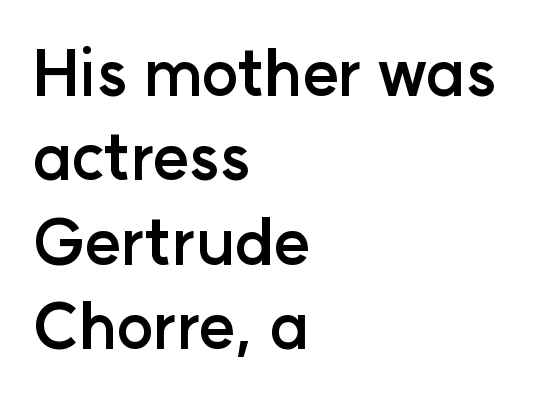
Q: Is the text bold? A: Yes.
Q: Is the text italic (slanted)? A: No, it is upright.
Q: Is the typeface a serif or a sans-serif typeface? A: Sans-serif.
Q: Is the text underlined? A: No.
Q: How is the paragraph aligned? A: Left-aligned.
Q: Is the spacing between letters normal or unusually wide? A: Normal.
Q: Is the spacing between lines tight, normal or loose? A: Normal.
Q: Width (condensed, normal, or wide)? A: Normal.
Q: Stroke contrast? A: Low.
Q: x-height? A: Medium.
Q: Monospaced? A: No.
